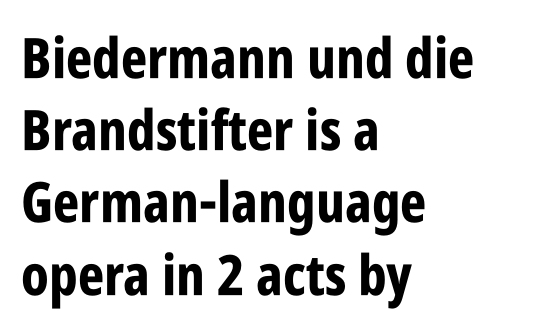
Spacing between characters is what you'd get straight out of the box. Unlike a traditional serif, this face leaves its strokes unadorned. This rendering features lettering with no underline. Interline gaps are of average width in this sample. Notice how thick the strokes are: this is what a full bold looks like. Note the varied advance widths — an 'i' is clearly narrower than an 'm'.
